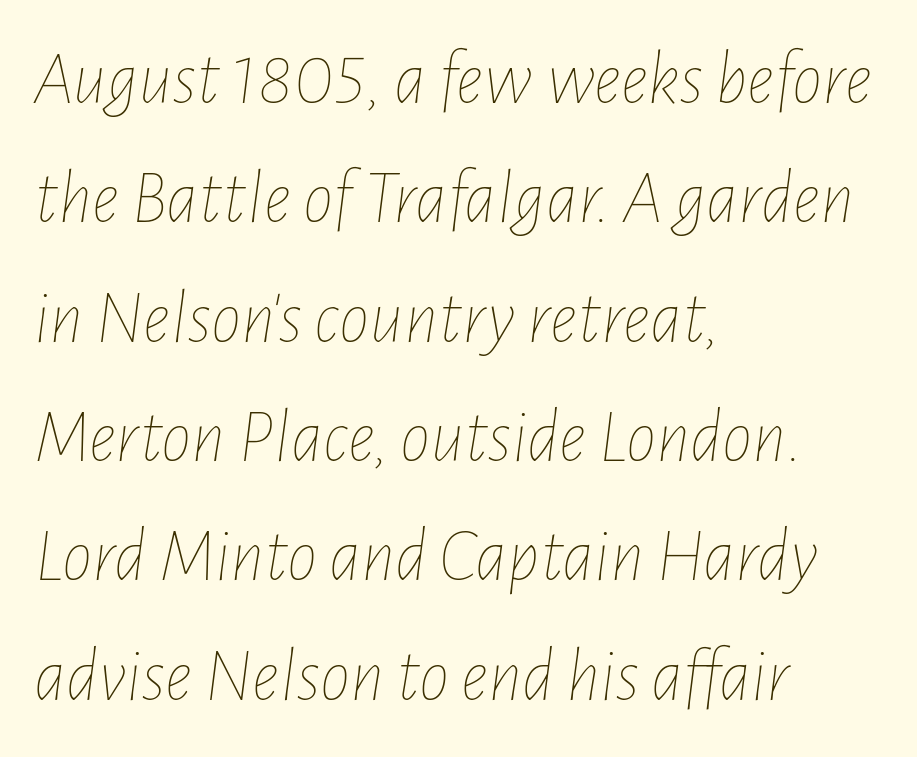
{"italic": "yes", "lean": "right", "slant_degrees": 7, "bold": "no", "weight": "thin", "width": "condensed", "stroke_contrast": "low", "x_height": "medium", "monospaced": "no", "underline": "no", "align": "left", "line_spacing": "normal", "line_spacing_ratio": 1.57, "letter_spacing": "normal", "letter_spacing_em": 0.0, "glyph_px": 76}
